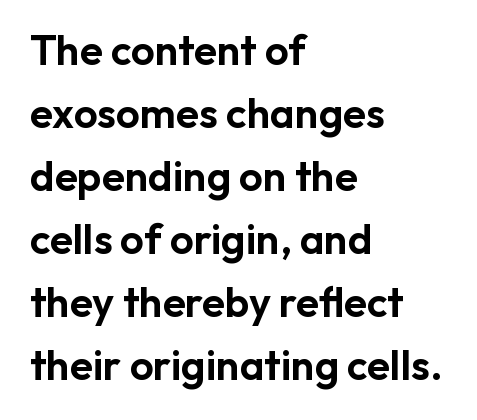
The image shows 42 px sans-serif type, upright; set left-aligned, normal line spacing (1.5x), normal letter spacing, not underlined; low stroke contrast and a medium x-height.
